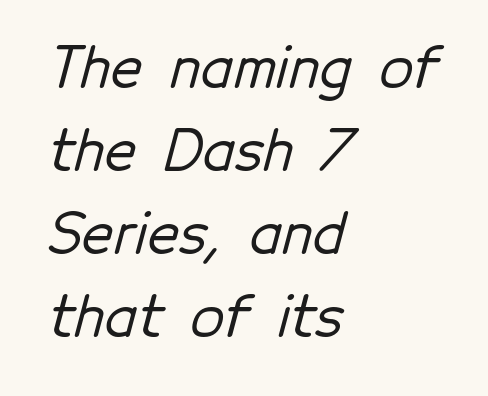
{"serif": "no", "width": "normal", "stroke_contrast": "low", "x_height": "medium", "monospaced": "no", "underline": "no", "align": "left", "line_spacing": "normal", "line_spacing_ratio": 1.51, "letter_spacing": "normal", "letter_spacing_em": 0.0, "glyph_px": 55}
